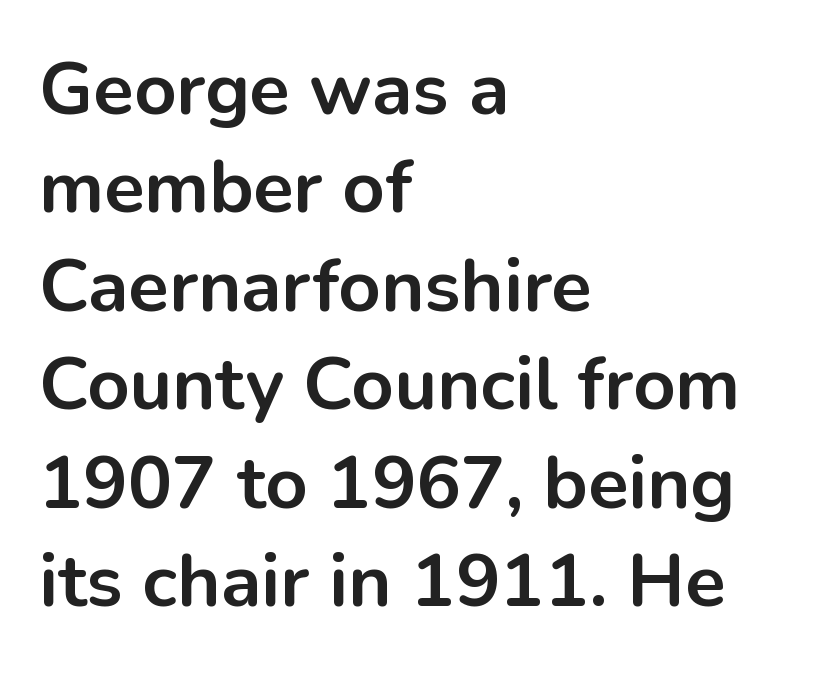
Typographically, this falls in the sans-serif category. You could not count columns in this text — the font is proportionally spaced. Teacher's note: observe the even left margin — that is flush-left alignment. Nobody touched the tracking dial on this one.
